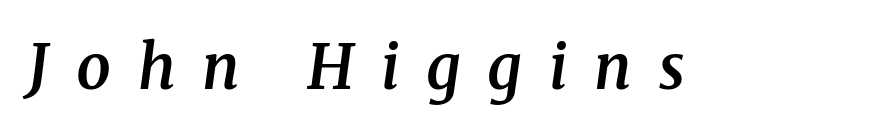
The image shows 61 px semibold serif type, italic (leaning right); set unusually wide letter spacing (+0.44 em), not underlined; medium stroke contrast and a medium x-height.
